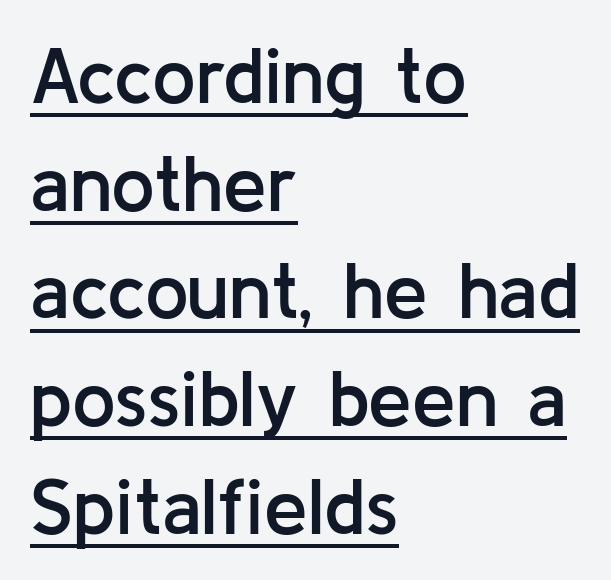
Normally led — the rows are evenly, conventionally spaced. Students, note that the glyphs here touch the page at normal intervals. Compared with a centered layout, this one pins lines to the left instead. The rendering uses a semibold face; strokes are thickened but not to full bold. The passage shown is underscored from start to finish.
